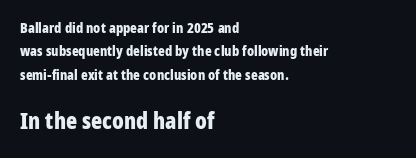
Q: Is the text bold? A: Yes.
Q: Is the text italic (slanted)? A: No, it is upright.
Q: Is the text underlined? A: No.
Q: How is the paragraph aligned? A: Left-aligned.
Q: Is the spacing between letters normal or unusually wide? A: Normal.
Q: Is the spacing between lines tight, normal or loose? A: Normal.
Q: Which block of text is set in a larger size, the first (top) or the second (bottom)? A: The second (bottom) one.
